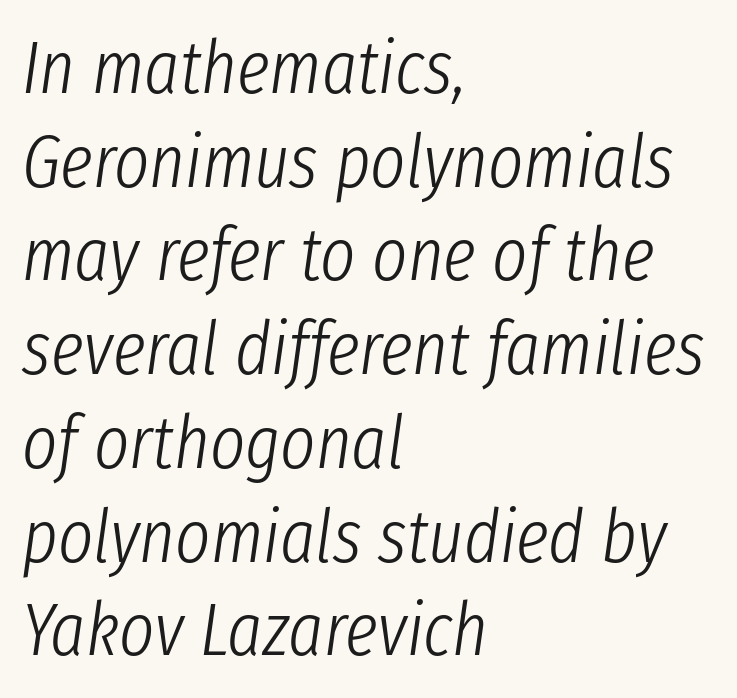
Q: Is the text bold? A: No.
Q: Is the text italic (slanted)? A: Yes, it leans right by about 8 degrees.
Q: Is the text underlined? A: No.
Q: How is the paragraph aligned? A: Left-aligned.
Q: Is the spacing between letters normal or unusually wide? A: Normal.
Q: Is the spacing between lines tight, normal or loose? A: Normal.
Q: Width (condensed, normal, or wide)? A: Condensed.
Q: Stroke contrast? A: Low.
Q: x-height? A: Medium.
Q: Monospaced? A: No.
